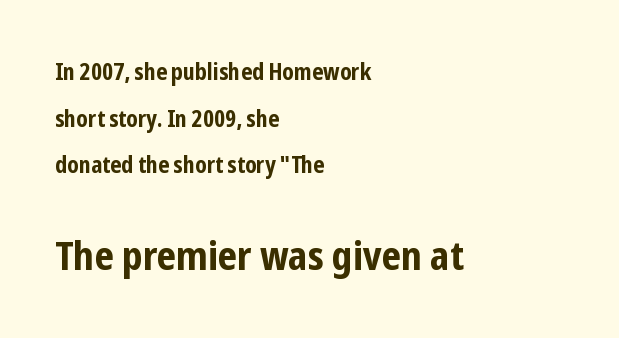
Q: Is the text bold? A: Yes.
Q: Is the text italic (slanted)? A: No, it is upright.
Q: Is the typeface a serif or a sans-serif typeface? A: Sans-serif.
Q: Is the text underlined? A: No.
Q: How is the paragraph aligned? A: Left-aligned.
Q: Is the spacing between letters normal or unusually wide? A: Normal.
Q: Is the spacing between lines tight, normal or loose? A: Loose.
Q: Which block of text is set in a larger size, the first (top) or the second (bottom)? A: The second (bottom) one.
Q: Width (condensed, normal, or wide)? A: Condensed.
Q: Stroke contrast? A: Low.
Q: x-height? A: Medium.
Q: Monospaced? A: No.
